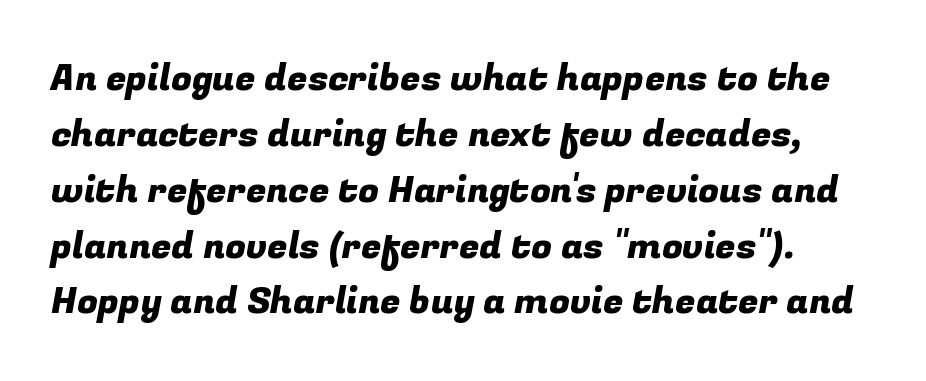
{"serif": "no", "width": "normal", "stroke_contrast": "low", "x_height": "medium", "monospaced": "no", "underline": "no", "line_spacing": "normal", "line_spacing_ratio": 1.51, "letter_spacing": "normal", "letter_spacing_em": 0.0, "glyph_px": 37}
